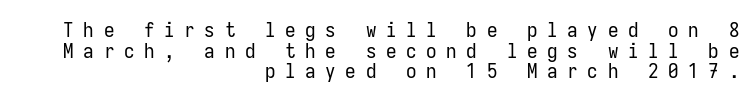
The image shows 21 px text type, upright; set right-aligned, tight line spacing (0.98x), unusually wide letter spacing (+0.46 em), not underlined.
